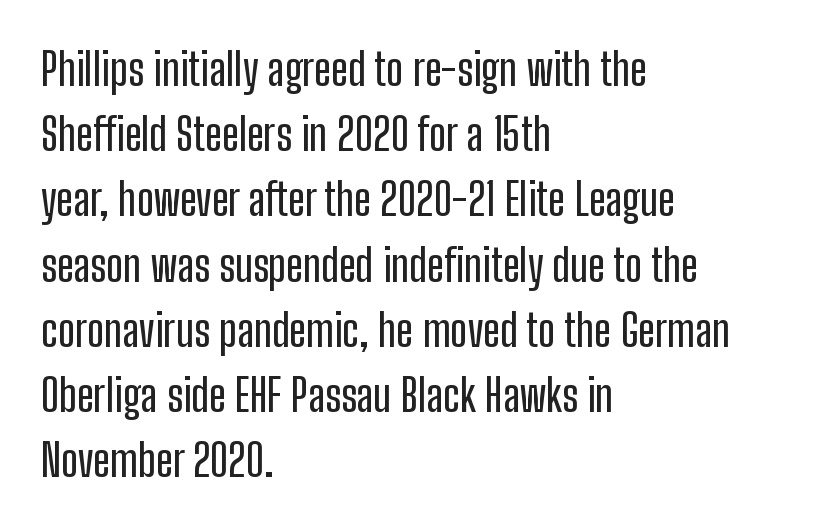
Q: Is the text italic (slanted)? A: No, it is upright.
Q: Is the typeface a serif or a sans-serif typeface? A: Sans-serif.
Q: Is the text underlined? A: No.
Q: How is the paragraph aligned? A: Left-aligned.
Q: Is the spacing between letters normal or unusually wide? A: Normal.
Q: Is the spacing between lines tight, normal or loose? A: Normal.
Q: Width (condensed, normal, or wide)? A: Condensed.
Q: Stroke contrast? A: Low.
Q: x-height? A: Medium.
Q: Monospaced? A: No.
